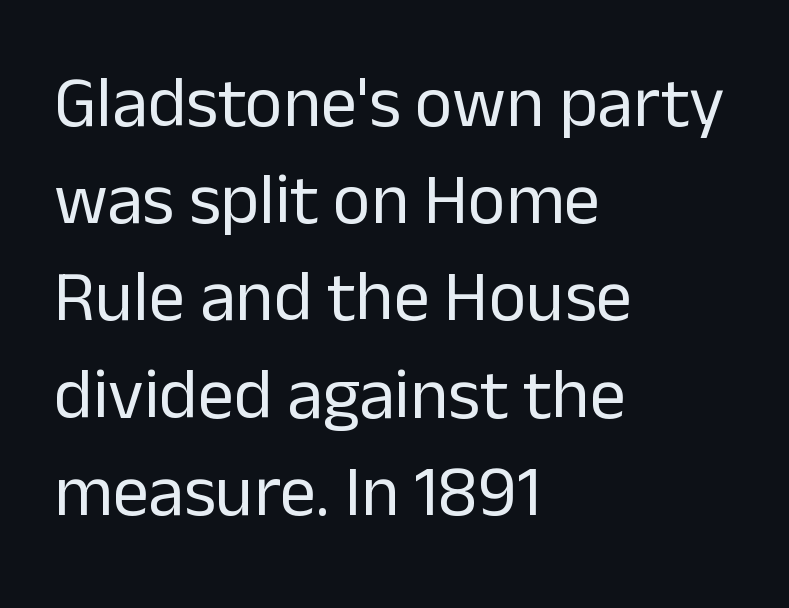
The image shows 72 px regular-weight sans-serif type, upright; set left-aligned, normal line spacing (1.35x), normal letter spacing, not underlined; low stroke contrast and a medium x-height.
